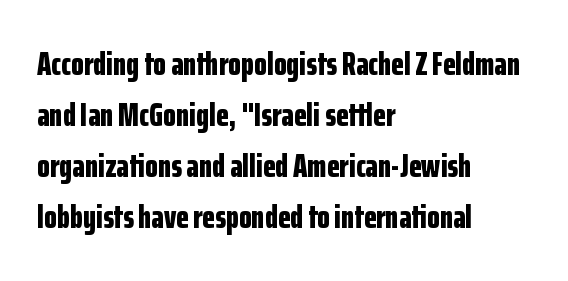
{"serif": "no", "italic": "no", "bold": "yes", "weight": "bold", "width": "condensed", "stroke_contrast": "low", "x_height": "medium", "monospaced": "no", "underline": "no", "align": "left", "line_spacing": "normal", "line_spacing_ratio": 1.55, "letter_spacing": "normal", "letter_spacing_em": 0.0, "glyph_px": 33}
